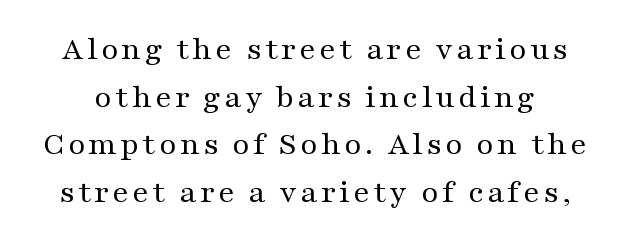
Q: Is the text bold? A: No.
Q: Is the text italic (slanted)? A: No, it is upright.
Q: Is the typeface a serif or a sans-serif typeface? A: Serif.
Q: Is the text underlined? A: No.
Q: Is the spacing between lines tight, normal or loose? A: Normal.
Q: Width (condensed, normal, or wide)? A: Wide.
Q: Stroke contrast? A: Medium.
Q: x-height? A: Medium.
Q: Monospaced? A: No.
